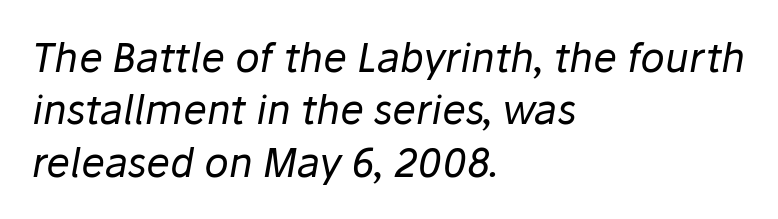
The image shows 40 px regular-weight type, italic (leaning right); set left-aligned, normal line spacing (1.31x), normal letter spacing, not underlined; low stroke contrast and a medium x-height.
